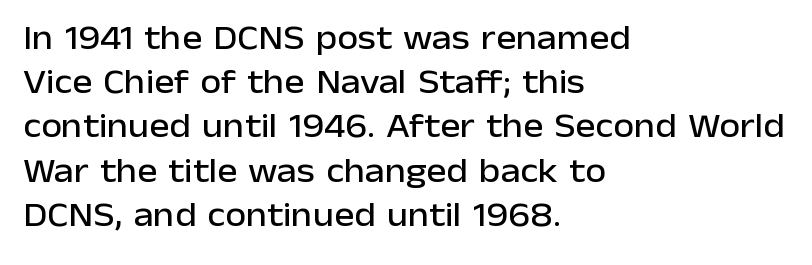
The image shows 34 px sans-serif type, upright; set left-aligned, normal line spacing (1.3x), normal letter spacing, not underlined; low stroke contrast and a medium x-height.
